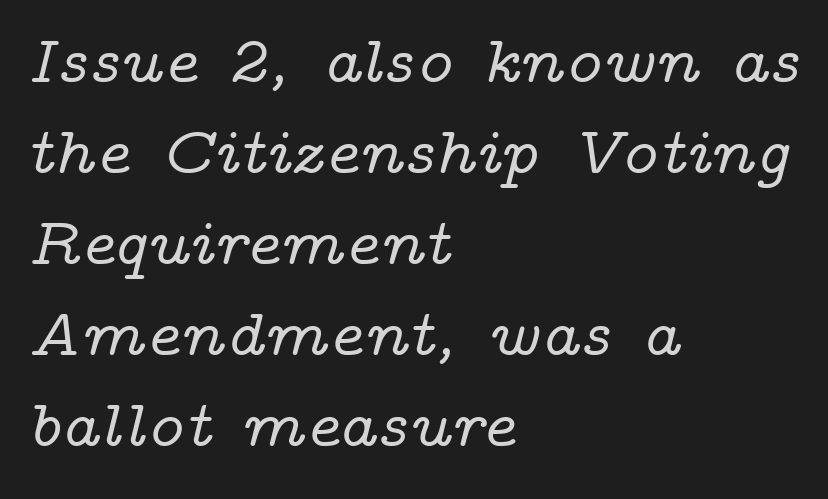
The image shows 66 px wide serif type, italic (leaning right); set left-aligned, normal line spacing (1.38x), normal letter spacing, not underlined; low stroke contrast and a medium x-height.
